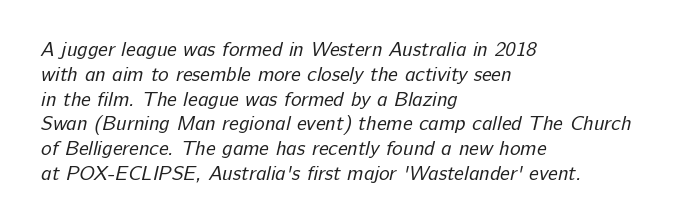
Q: Is the text bold? A: No.
Q: Is the text underlined? A: No.
Q: How is the paragraph aligned? A: Left-aligned.
Q: Is the spacing between letters normal or unusually wide? A: Normal.
